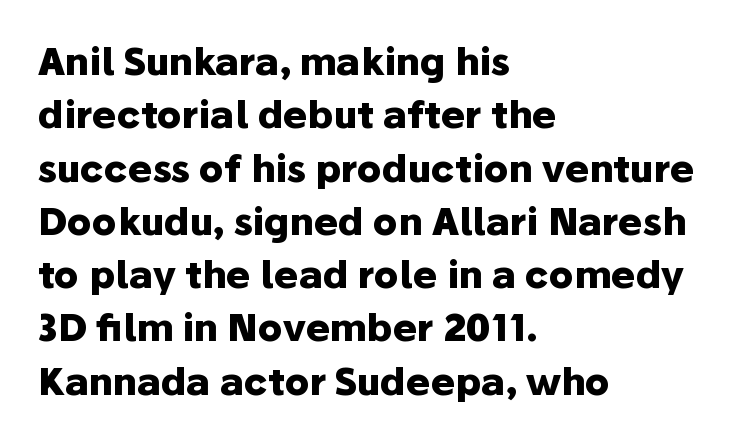
Set as a true bold cut, around the 700 mark. Regarding leading, the lines here are spaced in the standard way. The characters display no serif detailing; their extremities are plain. Visually the block forms a straight wall on the left and a jagged coastline on the right. These lines are rendered in a variable-pitch font.
